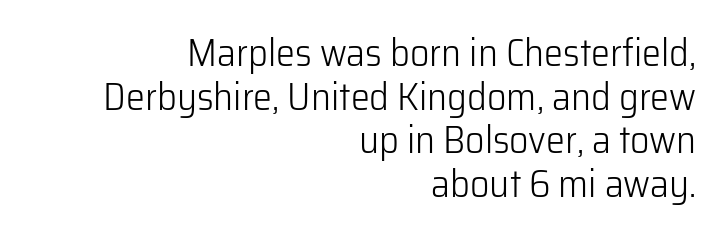
Compared with typical body copy, the letter spacing here is the same. Each letter's strokes conclude bluntly, with no projecting serifs. Clear beneath every line of the passage. Nothing heavy about these letters — not bold at all. This rendering uses right alignment, leaving the left contour irregular.
